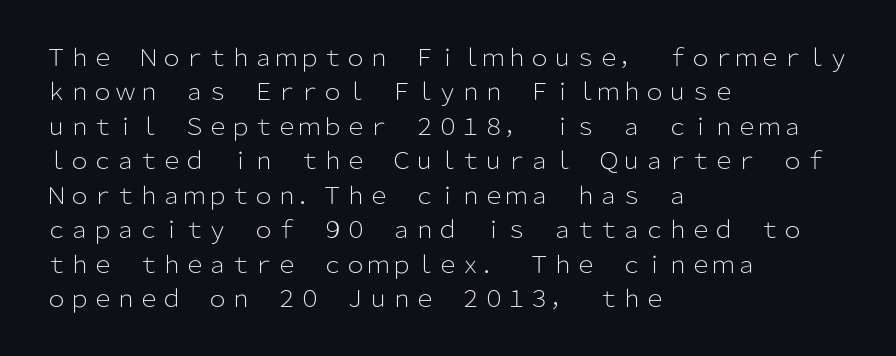
The image shows 23 px text type, upright; set left-aligned, normal line spacing (1.5x), normal letter spacing, not underlined.
